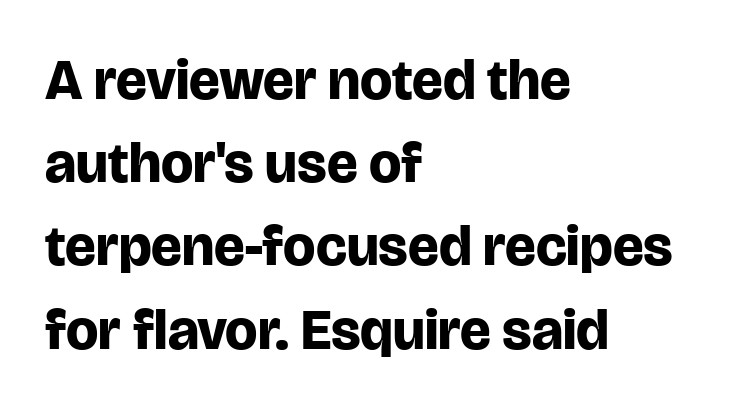
Is the letter spacing exaggerated? No — it looks like the ordinary default. Glance below the letters and you will spot only blank space. The passage shown is typed in a proportional face where columns would drift. Observe the absence of serifs on each vertical stroke in this sample. No italicization has been applied; the sample stays upright.
